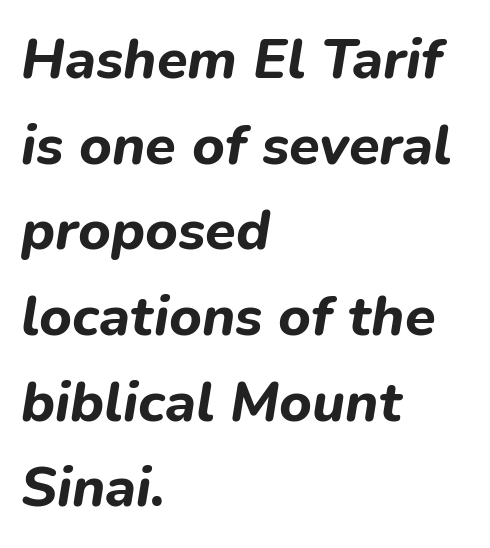
Q: Is the text bold? A: Yes.
Q: Is the text italic (slanted)? A: Yes, it leans right by about 9 degrees.
Q: Is the text underlined? A: No.
Q: How is the paragraph aligned? A: Left-aligned.
Q: Is the spacing between letters normal or unusually wide? A: Normal.
Q: Is the spacing between lines tight, normal or loose? A: Normal.
Q: Width (condensed, normal, or wide)? A: Normal.
Q: Stroke contrast? A: Low.
Q: x-height? A: Medium.
Q: Monospaced? A: No.
